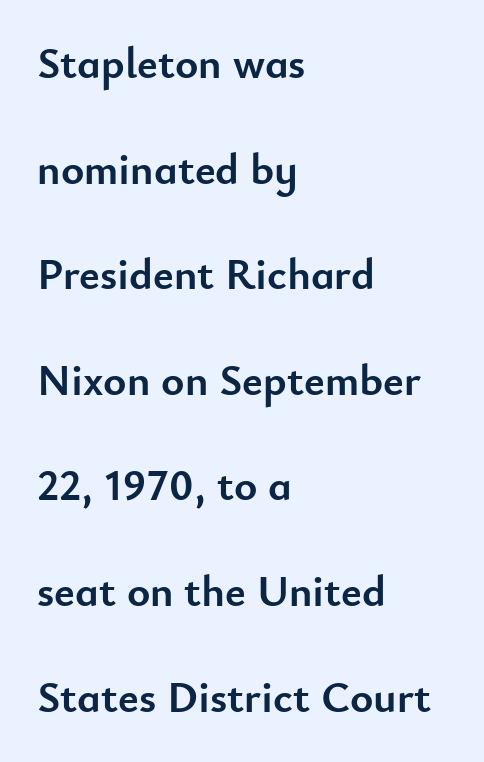
{"serif": "no", "italic": "no", "bold": "yes", "weight": "semibold", "width": "normal", "stroke_contrast": "low", "x_height": "small", "monospaced": "no", "underline": "no", "align": "left", "line_spacing": "loose", "line_spacing_ratio": 2.4, "letter_spacing": "normal", "letter_spacing_em": 0.0, "glyph_px": 44}
